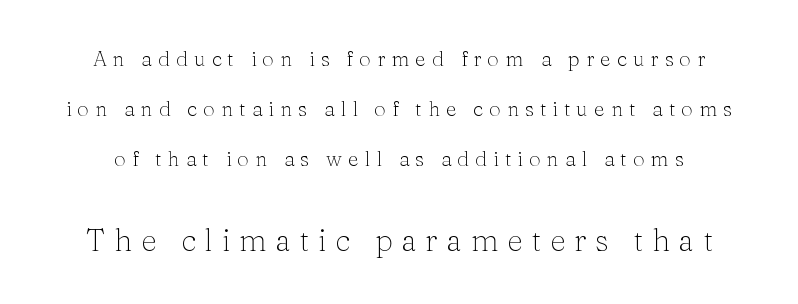
{"serif": "yes", "italic": "no", "bold": "no", "weight": "light", "width": "normal", "stroke_contrast": "medium", "x_height": "medium", "monospaced": "no", "underline": "no", "line_spacing": "loose", "line_spacing_ratio": 2.38, "letter_spacing": "wide", "letter_spacing_em": 0.28, "larger_block": "second", "size_ratio": 1.48, "glyph_px": 31}
